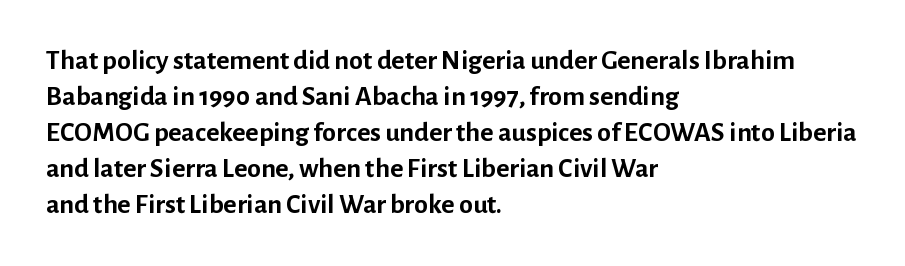
The image shows 28 px semibold sans-serif type, upright; set left-aligned, normal line spacing (1.29x), normal letter spacing, not underlined; low stroke contrast and a medium x-height.
